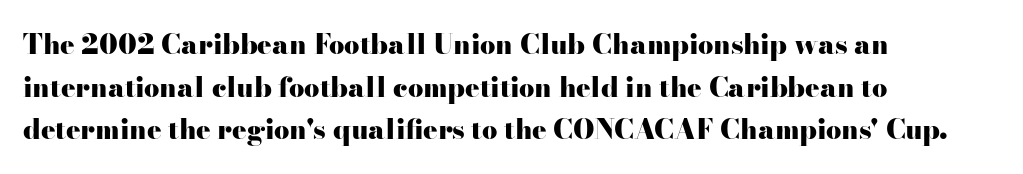
Typesetter's note: full bold, strokes at maximum text heaviness. Compared with typical paragraphs, the rows here are spaced about the same. Layout note: lines flush left. The passage shown is not underscored anywhere.
